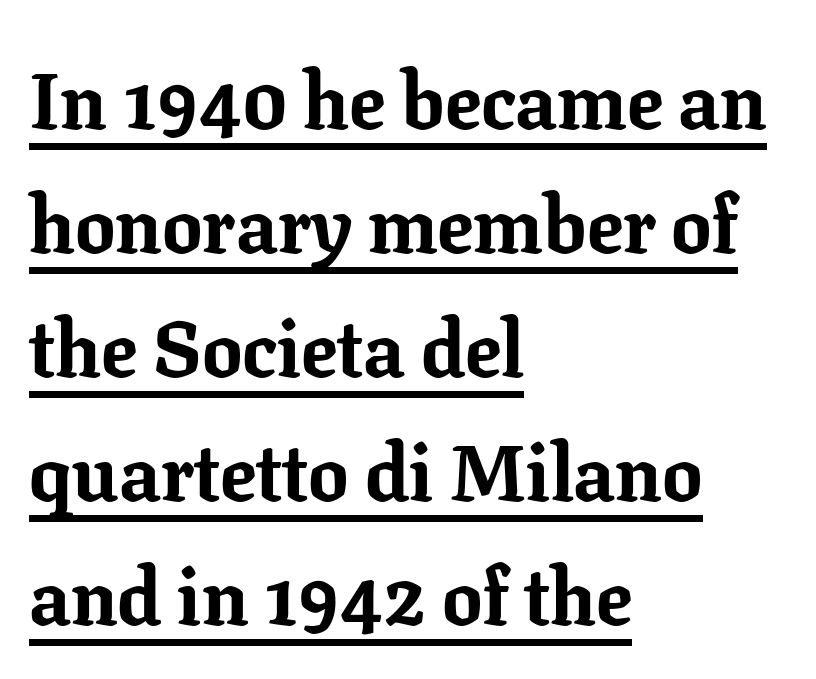
{"serif": "yes", "italic": "no", "bold": "yes", "weight": "bold", "width": "normal", "stroke_contrast": "low", "x_height": "medium", "monospaced": "no", "underline": "yes", "align": "left", "line_spacing": "normal", "line_spacing_ratio": 1.55, "letter_spacing": "normal", "letter_spacing_em": 0.0, "glyph_px": 80}
